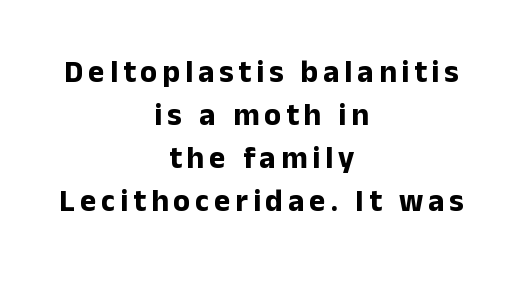
The designer left line spacing at the default. In CSS terms this would be text-align: center. Does the lettering tilt? It doesn't — this is upright. Serifs: no, the terminals of the letterforms are clean.
